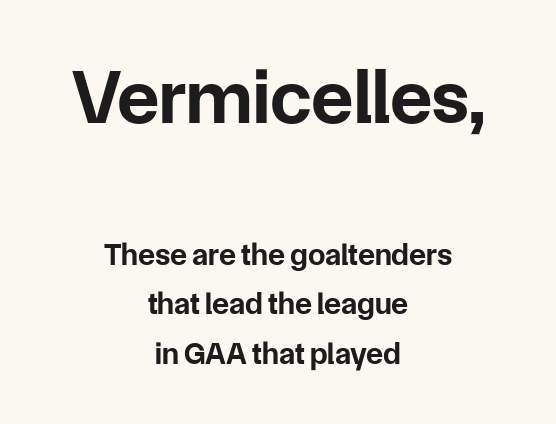
Between one letter and the next there's only the usual sliver of space. Designer's note — italics off, roman on. Baseline-to-baseline distance is the conventional proportion of letter height. Its strokes are broad and dark, the hallmark of bold type. The foot of each line stays bare and open. The face used here is proportionally spaced, like ordinary book or web type.
